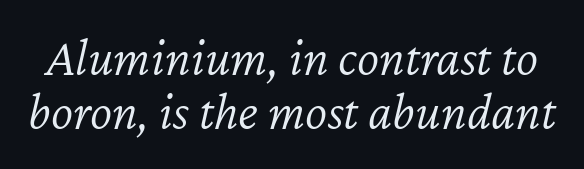
The image shows 53 px light type, italic (leaning right); set tight line spacing (1.02x), normal letter spacing, not underlined; low stroke contrast and a medium x-height.
